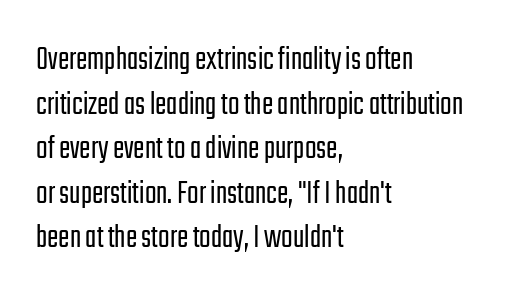
{"serif": "no", "italic": "no", "bold": "no", "weight": "light", "width": "condensed", "stroke_contrast": "low", "x_height": "medium", "monospaced": "no", "underline": "no", "align": "left", "line_spacing": "normal", "line_spacing_ratio": 1.31, "letter_spacing": "normal", "letter_spacing_em": 0.0, "glyph_px": 34}
